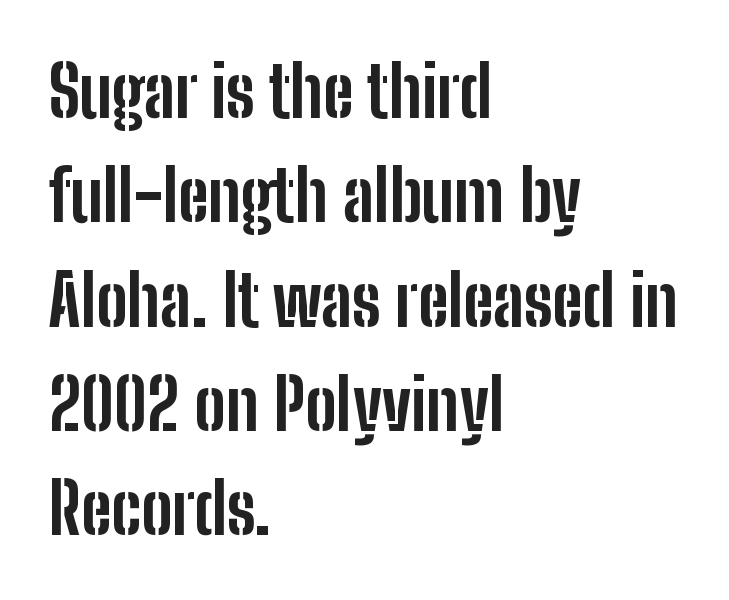
Just letters on the line, the space beneath them empty. Leftover space on each line is placed entirely after the last word. Each letter keeps its own natural width here, so spacing adapts to shape. Normally led — the rows are evenly, conventionally spaced.
